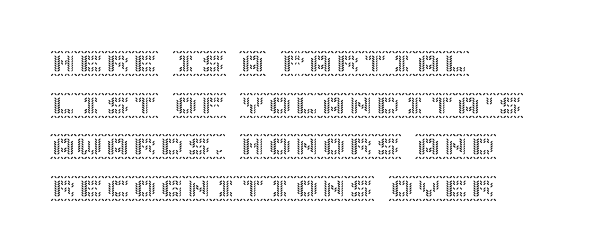
A typesetter would call this zero additional tracking. Line beginnings align vertically; line endings do not. The leading is moderate, giving the passage an even texture. No italicization has been applied; the sample stays upright. This rendering features lettering with no underline.
